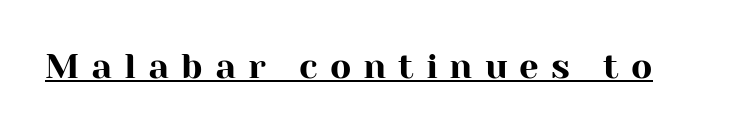
The image shows 35 px serif type, upright; set unusually wide letter spacing (+0.34 em), underlined; high stroke contrast and a medium x-height.
